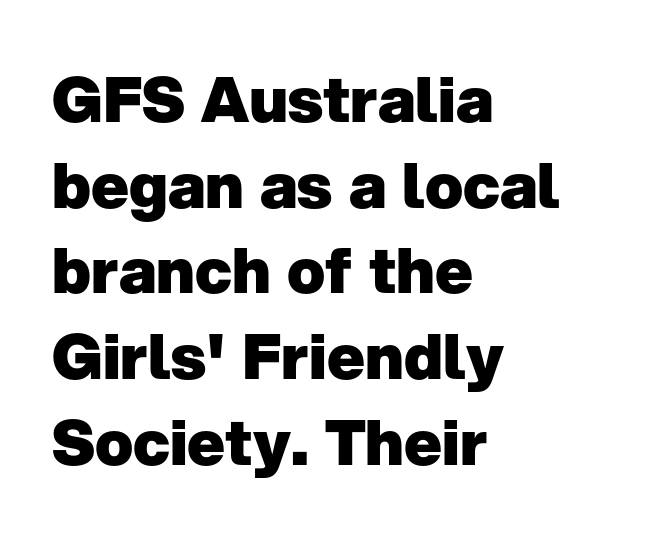
Q: Is the text bold? A: Yes.
Q: Is the text italic (slanted)? A: No, it is upright.
Q: Is the typeface a serif or a sans-serif typeface? A: Sans-serif.
Q: Is the text underlined? A: No.
Q: How is the paragraph aligned? A: Left-aligned.
Q: Is the spacing between letters normal or unusually wide? A: Normal.
Q: Is the spacing between lines tight, normal or loose? A: Normal.
Q: Width (condensed, normal, or wide)? A: Normal.
Q: Stroke contrast? A: Low.
Q: x-height? A: Medium.
Q: Monospaced? A: No.
